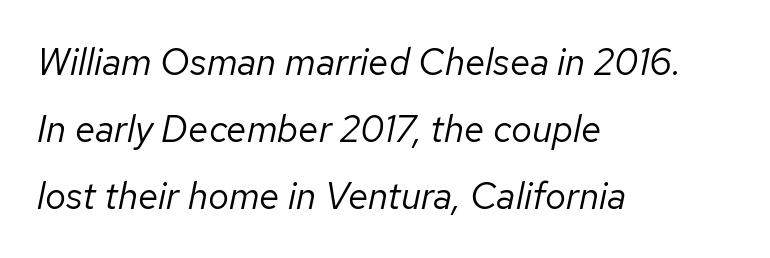
{"italic": "yes", "lean": "right", "slant_degrees": 12, "bold": "no", "weight": "regular", "width": "normal", "stroke_contrast": "low", "x_height": "medium", "monospaced": "no", "underline": "no", "align": "left", "line_spacing_ratio": 1.81, "letter_spacing": "normal", "letter_spacing_em": 0.0, "glyph_px": 37}
